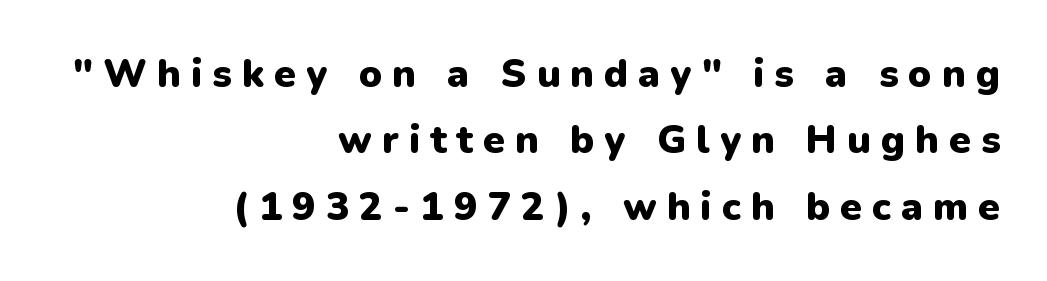
{"serif": "no", "italic": "no", "bold": "yes", "weight": "heavy", "width": "normal", "stroke_contrast": "low", "x_height": "medium", "monospaced": "no", "underline": "no", "align": "right", "line_spacing": "normal", "line_spacing_ratio": 1.7, "letter_spacing": "wide", "letter_spacing_em": 0.26, "glyph_px": 39}
